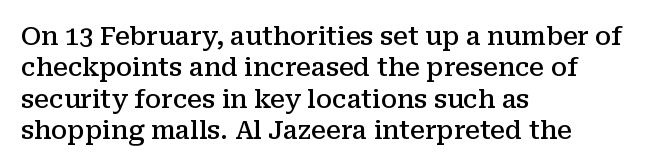
The image shows 25 px text type, upright; set left-aligned, normal line spacing (1.26x), normal letter spacing, not underlined.
